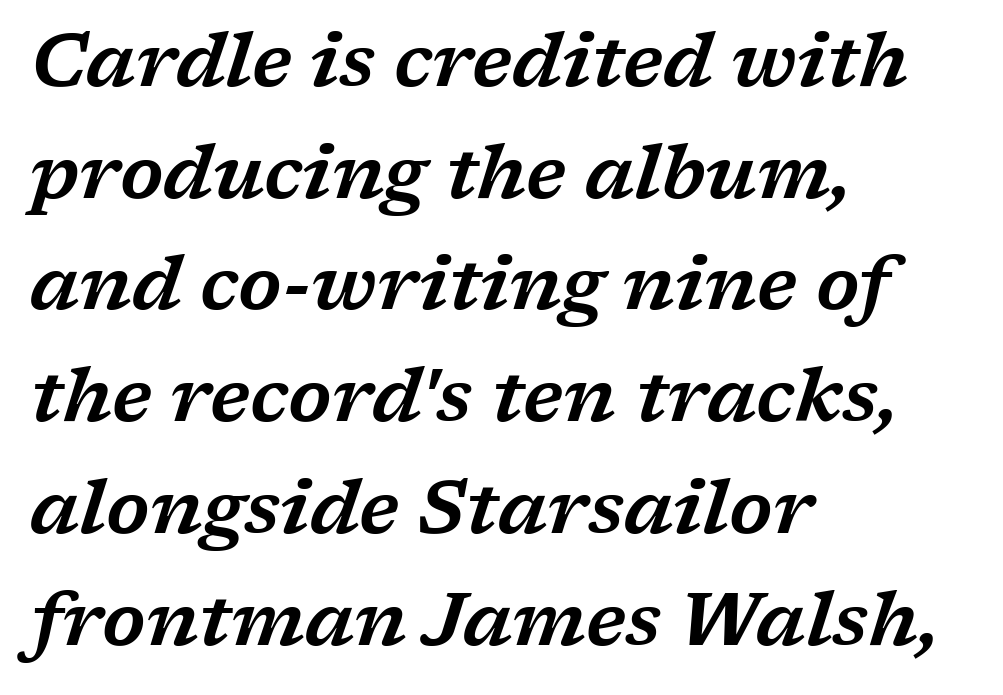
Q: Is the text italic (slanted)? A: Yes, it leans right by about 17 degrees.
Q: Is the typeface a serif or a sans-serif typeface? A: Serif.
Q: Is the text underlined? A: No.
Q: How is the paragraph aligned? A: Left-aligned.
Q: Is the spacing between letters normal or unusually wide? A: Normal.
Q: Is the spacing between lines tight, normal or loose? A: Normal.
Q: Width (condensed, normal, or wide)? A: Wide.
Q: Stroke contrast? A: Low.
Q: x-height? A: Medium.
Q: Monospaced? A: No.
